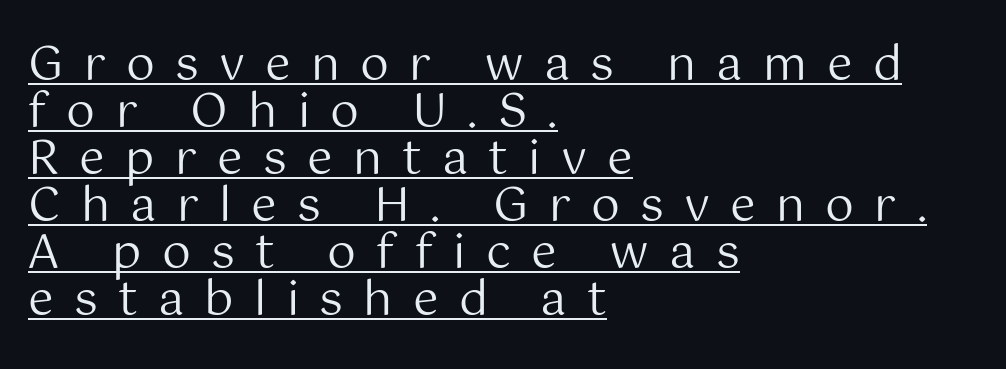
Q: Is the text bold? A: No.
Q: Is the text italic (slanted)? A: No, it is upright.
Q: Is the typeface a serif or a sans-serif typeface? A: Sans-serif.
Q: Is the text underlined? A: Yes.
Q: How is the paragraph aligned? A: Left-aligned.
Q: Is the spacing between letters normal or unusually wide? A: Unusually wide.
Q: Is the spacing between lines tight, normal or loose? A: Tight.
Q: Width (condensed, normal, or wide)? A: Normal.
Q: Stroke contrast? A: Medium.
Q: x-height? A: Medium.
Q: Monospaced? A: No.
